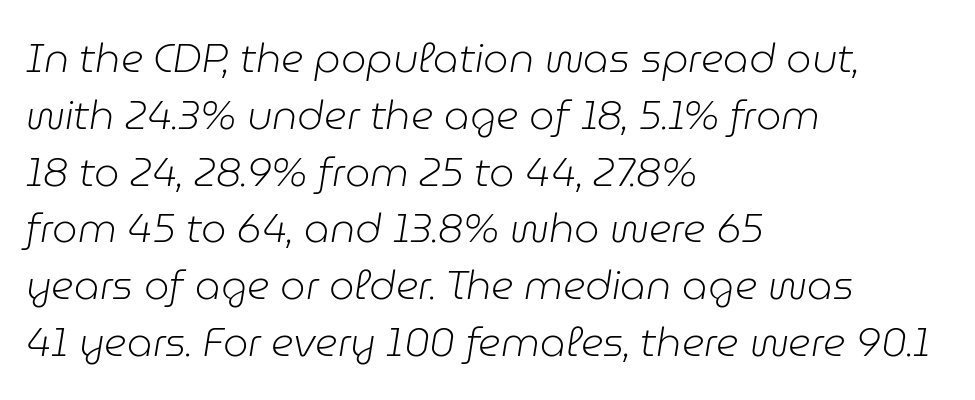
The image shows 40 px light type, italic (leaning right); set left-aligned, normal line spacing (1.42x), normal letter spacing, not underlined; low stroke contrast and a medium x-height.
